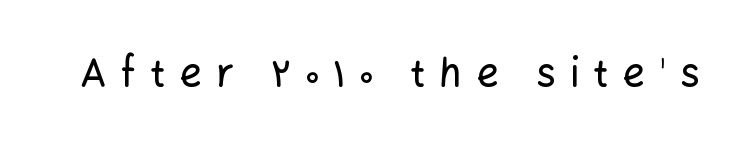
The image shows 39 px sans-serif type, upright; set unusually wide letter spacing (+0.36 em), not underlined; low stroke contrast and a medium x-height.
